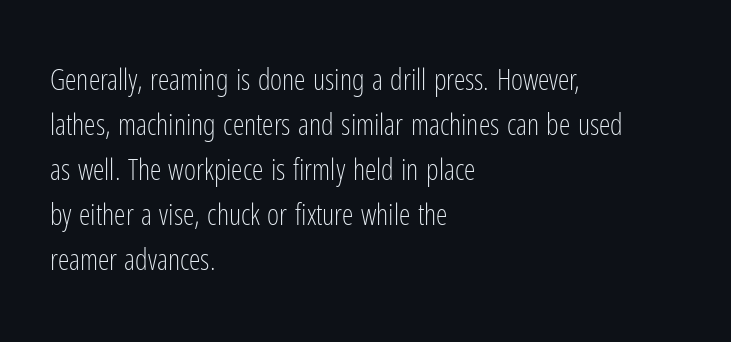
The image shows 29 px light, condensed sans-serif type, upright; set left-aligned, normal line spacing (1.55x), normal letter spacing, not underlined; low stroke contrast and a medium x-height.
